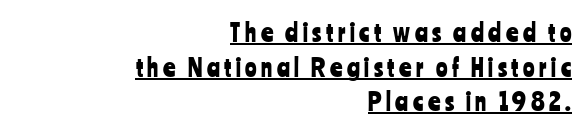
{"italic": "no", "underline": "yes", "align": "right", "line_spacing": "normal", "line_spacing_ratio": 1.44, "glyph_px": 24}
